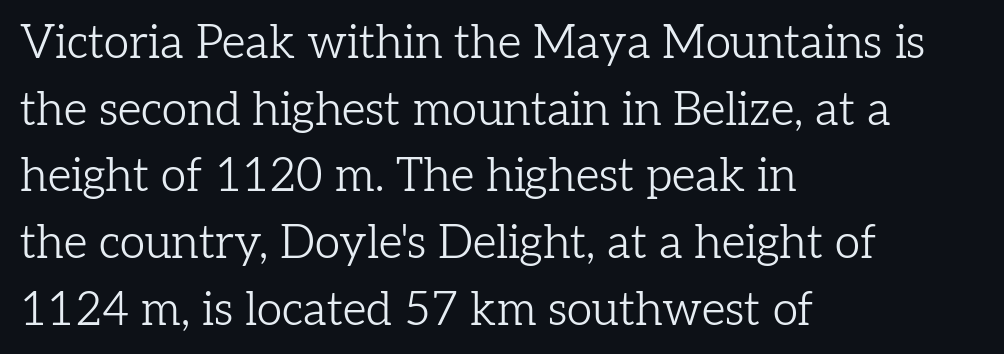
Tracking value appears to be zero — textbook default spacing. A typesetter would call this proportional, since set widths differ per character. Students, observe: this is what conventionally led text looks like. Stem width sits at or under what a default text font uses.
